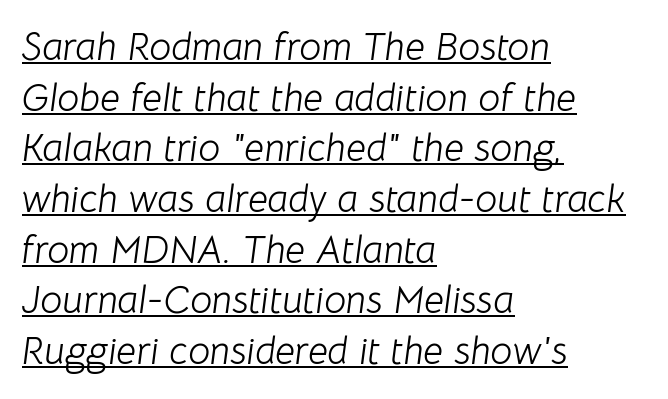
Q: Is the text bold? A: No.
Q: Is the text italic (slanted)? A: Yes, it leans right by about 8 degrees.
Q: Is the text underlined? A: Yes.
Q: How is the paragraph aligned? A: Left-aligned.
Q: Is the spacing between letters normal or unusually wide? A: Normal.
Q: Is the spacing between lines tight, normal or loose? A: Normal.
Q: Width (condensed, normal, or wide)? A: Normal.
Q: Stroke contrast? A: Low.
Q: x-height? A: Medium.
Q: Monospaced? A: No.
